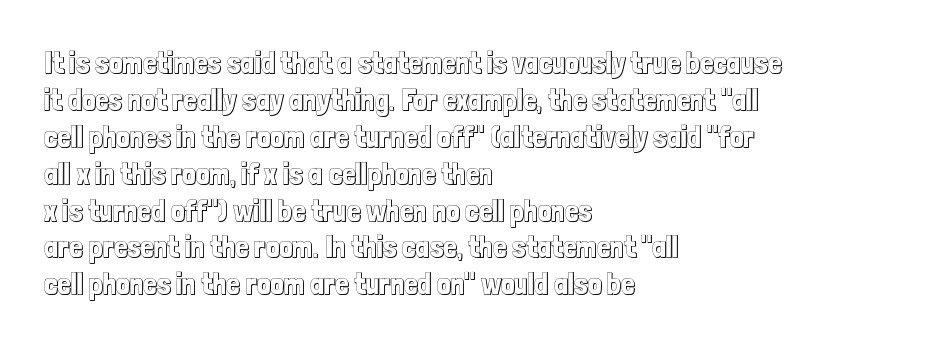
The letters stand straight up with perfectly vertical stems. The lines are quadded left. Proportional: the letters do not fall into vertical columns. Students, note that the glyphs here touch the page at normal intervals.
